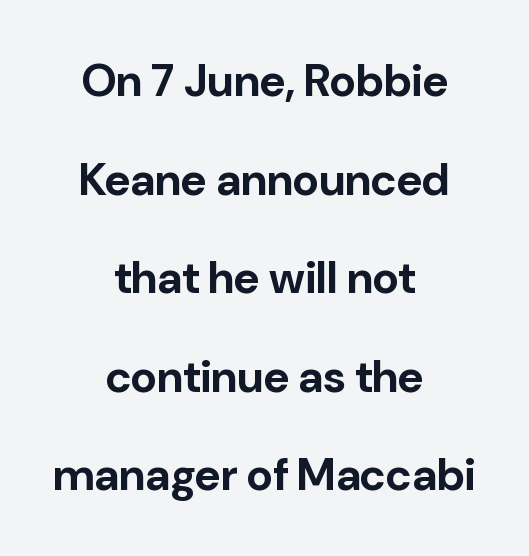
{"serif": "no", "italic": "no", "bold": "yes", "weight": "bold", "width": "normal", "stroke_contrast": "low", "x_height": "medium", "monospaced": "no", "underline": "no", "align": "center", "line_spacing": "loose", "line_spacing_ratio": 2.19, "letter_spacing": "normal", "letter_spacing_em": 0.0, "glyph_px": 45}
